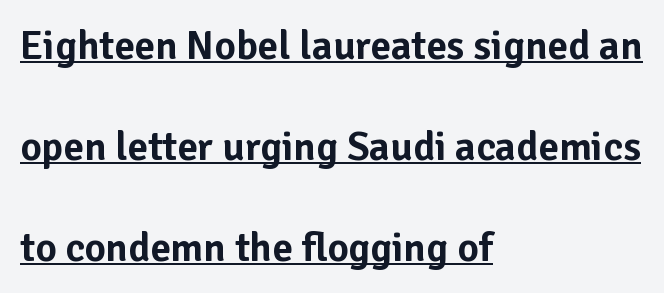
Q: Is the text italic (slanted)? A: No, it is upright.
Q: Is the typeface a serif or a sans-serif typeface? A: Sans-serif.
Q: Is the text underlined? A: Yes.
Q: How is the paragraph aligned? A: Left-aligned.
Q: Is the spacing between letters normal or unusually wide? A: Normal.
Q: Is the spacing between lines tight, normal or loose? A: Loose.
Q: Width (condensed, normal, or wide)? A: Normal.
Q: Stroke contrast? A: Low.
Q: x-height? A: Medium.
Q: Monospaced? A: No.
